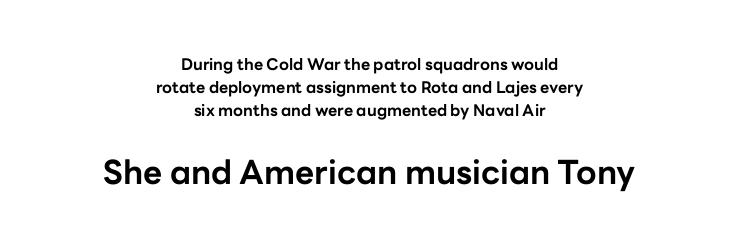
{"serif": "no", "italic": "no", "bold": "yes", "weight": "bold", "width": "normal", "stroke_contrast": "low", "x_height": "medium", "monospaced": "no", "underline": "no", "align": "center", "line_spacing": "normal", "line_spacing_ratio": 1.44, "letter_spacing": "normal", "letter_spacing_em": 0.0, "larger_block": "second", "size_ratio": 2.06, "glyph_px": 33}
